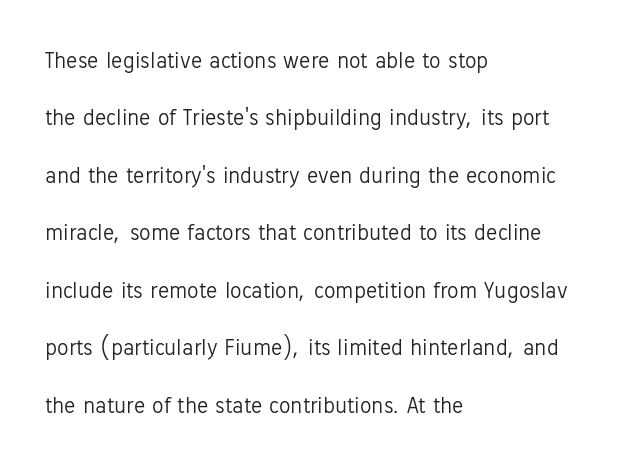
The image shows 23 px text type, upright; set left-aligned, loose line spacing (2.5x), normal letter spacing, not underlined.
